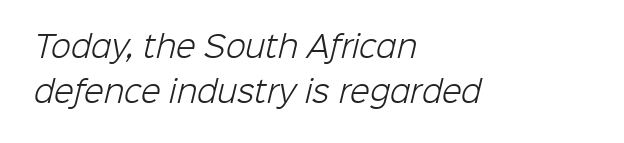
Q: Is the text bold? A: No.
Q: Is the typeface a serif or a sans-serif typeface? A: Sans-serif.
Q: Is the text underlined? A: No.
Q: How is the paragraph aligned? A: Left-aligned.
Q: Is the spacing between letters normal or unusually wide? A: Normal.
Q: Is the spacing between lines tight, normal or loose? A: Normal.
Q: Width (condensed, normal, or wide)? A: Normal.
Q: Stroke contrast? A: Low.
Q: x-height? A: Medium.
Q: Monospaced? A: No.
